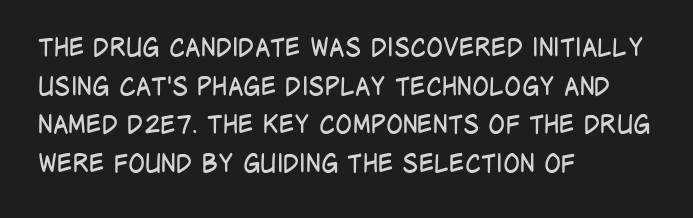
Notice how descenders clear the ascenders below comfortably — that's standard leading. Posture: vertical. Letter spacing: default. This rendering uses left alignment, leaving the right contour irregular.
